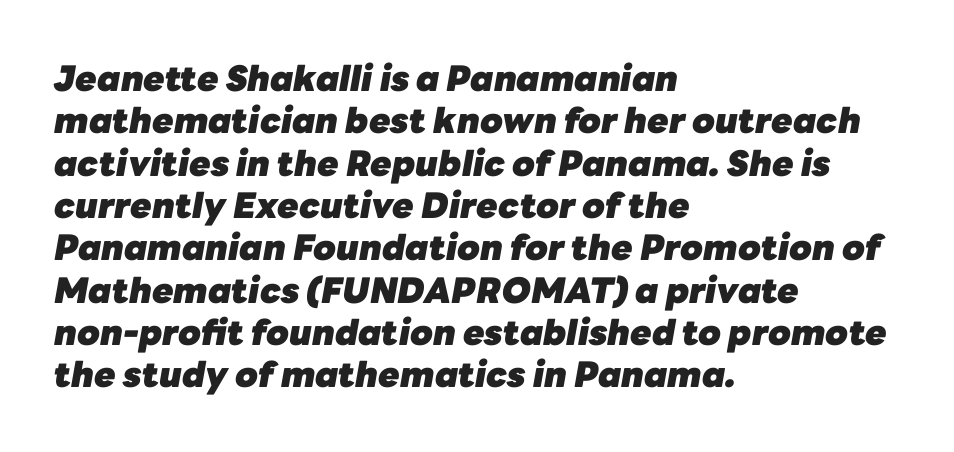
These lines were composed using italics. Spacing verdict: proportional, widths tailored to each character. The space beneath each line is pristine and unruled. Chunky letters — that's bold for sure. The text block is weighted toward the left margin, trailing off unevenly rightward.
